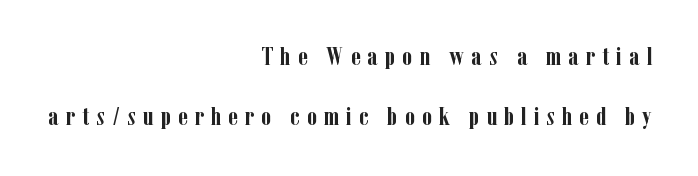
The image shows 25 px bold type, upright; set right-aligned, loose line spacing (2.39x), unusually wide letter spacing (+0.28 em), not underlined.
